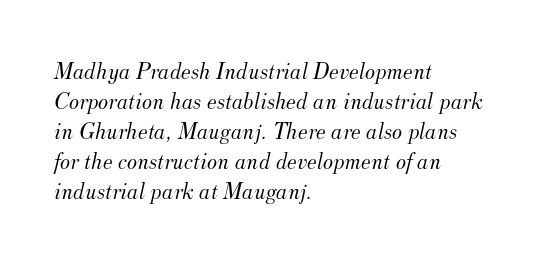
Observe the ordinary spacing: letters are neighbours, not strangers. The specimen omits any rule beneath the text block's lines. The cut favours lightness, reaching ordinary text weight at its darkest. Teacher's note: observe the even left margin — that is flush-left alignment. When letters slant like this, we call the style italic.
